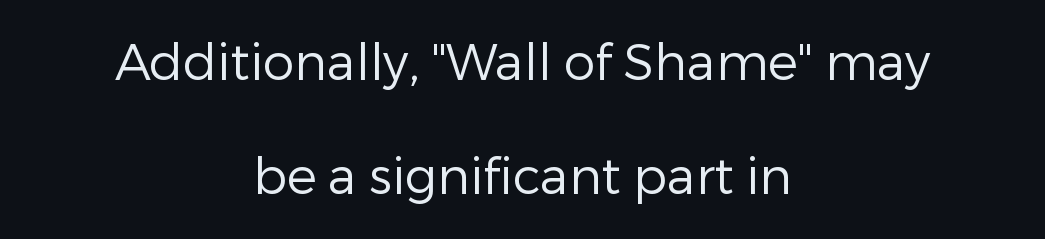
You could fit nearly another row in the gap between these rows. Nothing unusual about the tracking: characters are spaced as the font intends. The type sits square on the baseline with zero lean. One-word summary of the alignment: center. This is sans-serif lettering, the kind often seen on screens and signage. Lines of text with bare space underneath.
